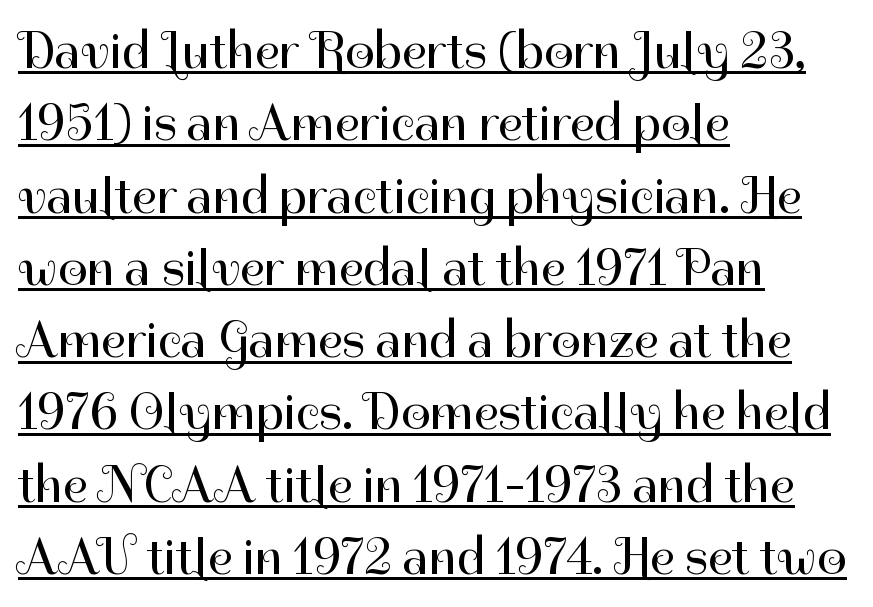
Honestly, the row spacing looks completely unremarkable. What decoration does the sample have? An underline. Varying glyph widths throughout — classic text-font behaviour. Weight class: somewhere from thin through regular. The type family on display is of the sans-serif kind. The lines in this sample share a left origin and differ only in where they stop.
